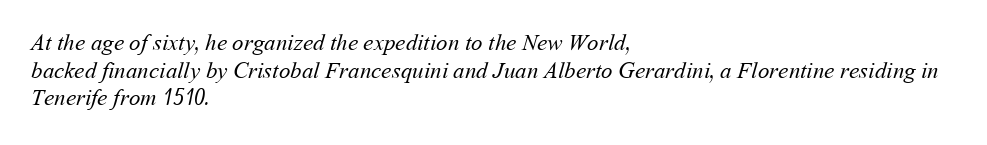
Q: Is the text bold? A: No.
Q: Is the text underlined? A: No.
Q: How is the paragraph aligned? A: Left-aligned.
Q: Is the spacing between letters normal or unusually wide? A: Normal.
